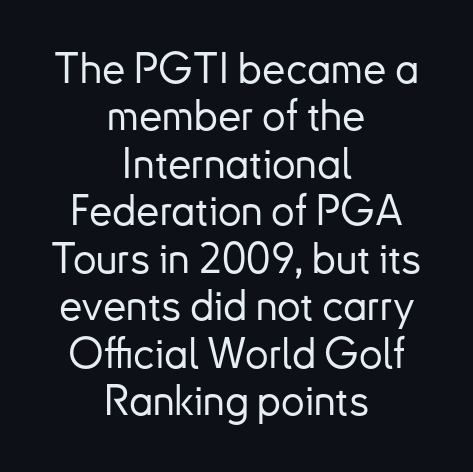
Q: Is the text italic (slanted)? A: No, it is upright.
Q: Is the typeface a serif or a sans-serif typeface? A: Sans-serif.
Q: Is the text underlined? A: No.
Q: How is the paragraph aligned? A: Centered.
Q: Is the spacing between letters normal or unusually wide? A: Normal.
Q: Is the spacing between lines tight, normal or loose? A: Tight.
Q: Width (condensed, normal, or wide)? A: Normal.
Q: Stroke contrast? A: Low.
Q: x-height? A: Small.
Q: Monospaced? A: No.
